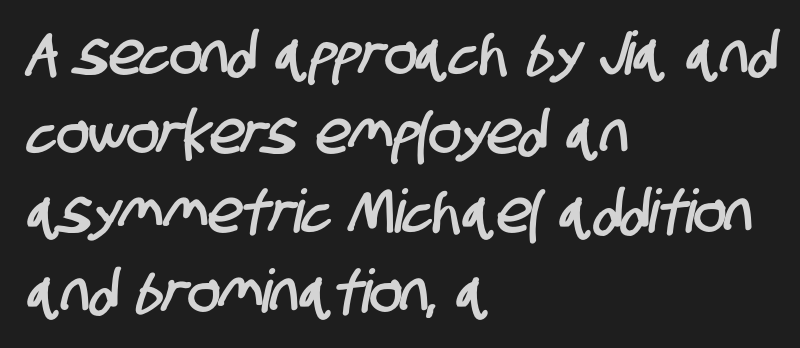
{"serif": "no", "width": "condensed", "stroke_contrast": "low", "x_height": "large", "monospaced": "no", "underline": "no", "align": "left", "line_spacing": "normal", "line_spacing_ratio": 1.32, "letter_spacing": "normal", "letter_spacing_em": 0.0, "glyph_px": 60}
